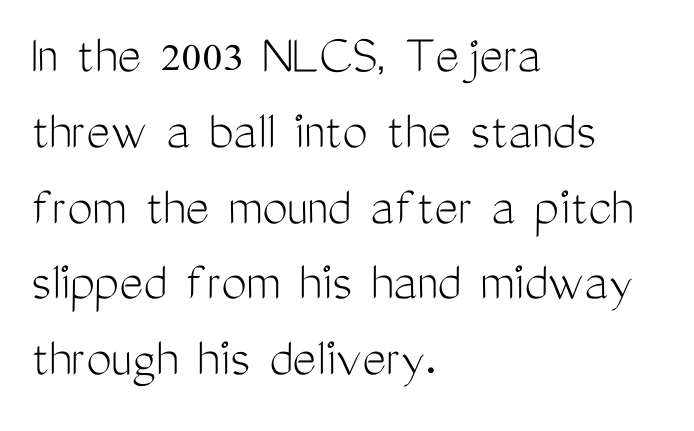
{"serif": "no", "italic": "no", "bold": "no", "weight": "light", "width": "condensed", "stroke_contrast": "medium", "x_height": "medium", "monospaced": "no", "underline": "no", "align": "left", "line_spacing": "normal", "line_spacing_ratio": 1.33, "letter_spacing": "normal", "letter_spacing_em": 0.0, "glyph_px": 57}
